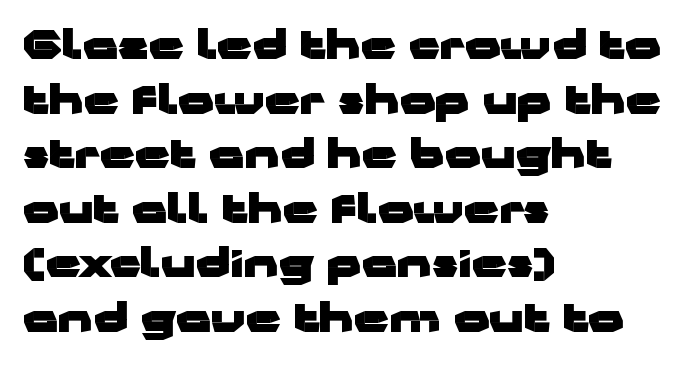
{"serif": "no", "italic": "no", "bold": "yes", "weight": "heavy", "width": "wide", "stroke_contrast": "low", "x_height": "medium", "monospaced": "no", "underline": "no", "align": "left", "line_spacing": "normal", "line_spacing_ratio": 1.4, "letter_spacing": "normal", "letter_spacing_em": 0.0, "glyph_px": 39}
